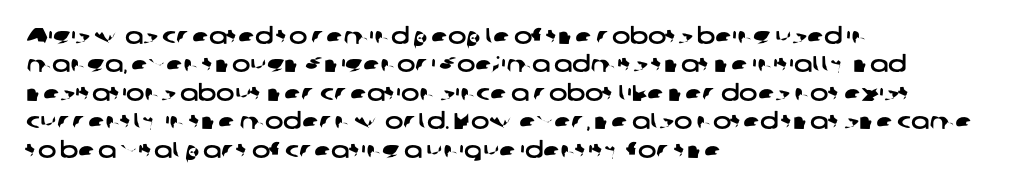
Successive baselines arrive at the customary interval. Spacing between characters is what you'd get straight out of the box. Teacher's note: observe the even left margin — that is flush-left alignment. Has an underline been added? It has not.
